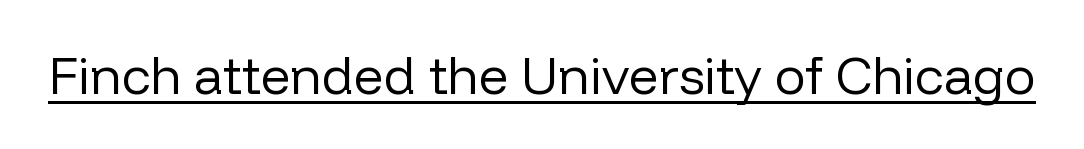
The image shows 52 px regular-weight sans-serif type, upright; set normal letter spacing, underlined; low stroke contrast and a medium x-height.
